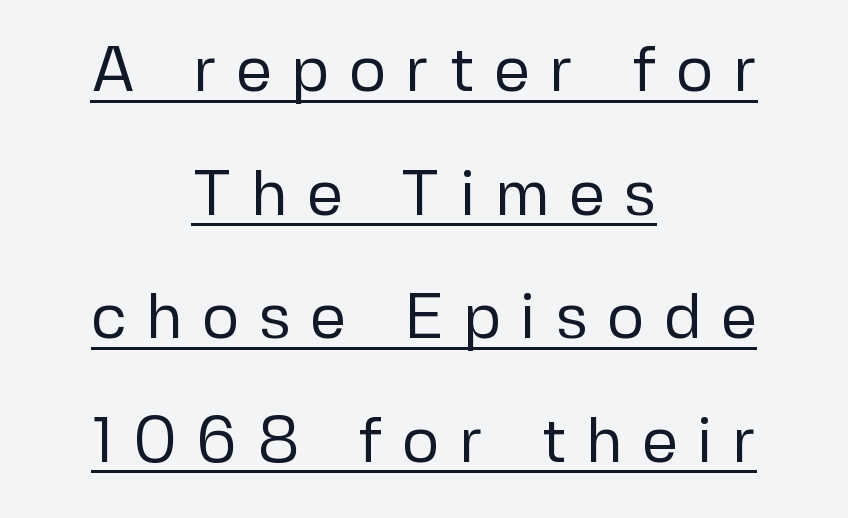
The image shows 64 px regular-weight sans-serif type, upright; set centered, loose line spacing (1.93x), unusually wide letter spacing (+0.3 em), underlined; low stroke contrast and a medium x-height.
